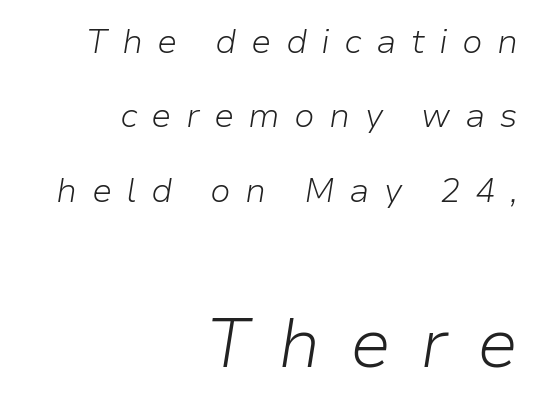
{"italic": "yes", "lean": "right", "slant_degrees": 9, "bold": "no", "weight": "light", "width": "normal", "stroke_contrast": "low", "x_height": "medium", "monospaced": "no", "underline": "no", "align": "right", "line_spacing": "loose", "line_spacing_ratio": 2.19, "letter_spacing": "wide", "letter_spacing_em": 0.42, "larger_block": "second", "size_ratio": 2.03, "glyph_px": 69}
